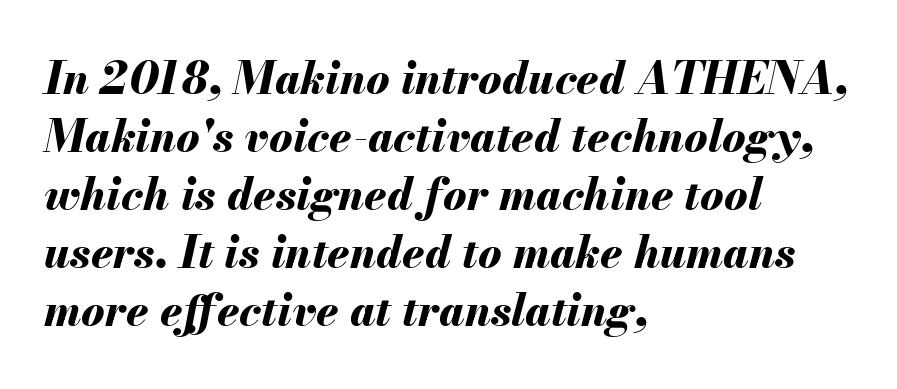
{"italic": "yes", "lean": "right", "slant_degrees": 13, "bold": "yes", "weight": "bold", "width": "normal", "stroke_contrast": "medium", "x_height": "small", "monospaced": "no", "underline": "no", "align": "left", "line_spacing": "normal", "line_spacing_ratio": 1.32, "letter_spacing": "normal", "letter_spacing_em": 0.0, "glyph_px": 44}
